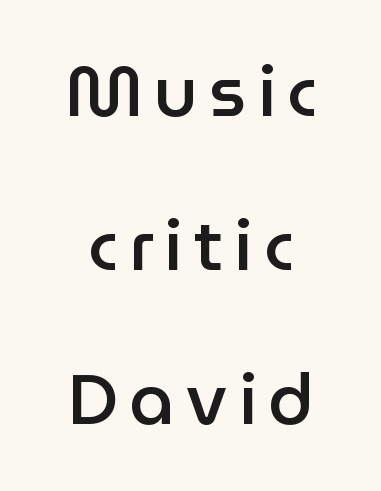
Q: Is the text bold? A: Semi-bold.
Q: Is the text italic (slanted)? A: No, it is upright.
Q: Is the typeface a serif or a sans-serif typeface? A: Sans-serif.
Q: Is the text underlined? A: No.
Q: How is the paragraph aligned? A: Centered.
Q: Is the spacing between lines tight, normal or loose? A: Loose.
Q: Width (condensed, normal, or wide)? A: Normal.
Q: Stroke contrast? A: Low.
Q: x-height? A: Medium.
Q: Monospaced? A: No.
